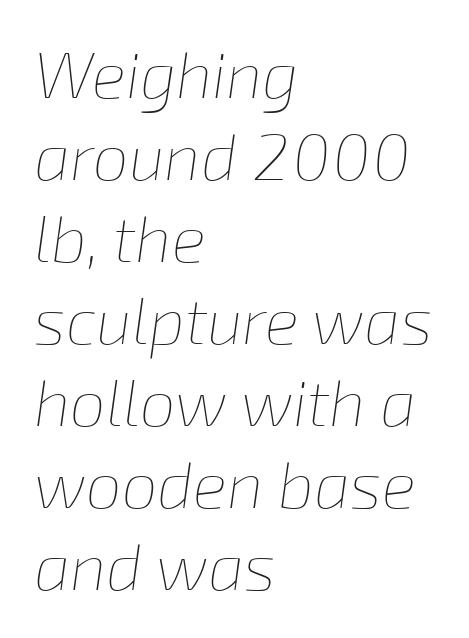
{"italic": "yes", "lean": "right", "slant_degrees": 8, "bold": "no", "weight": "thin", "width": "normal", "stroke_contrast": "low", "x_height": "medium", "monospaced": "no", "underline": "no", "align": "left", "line_spacing": "normal", "line_spacing_ratio": 1.28, "letter_spacing": "normal", "letter_spacing_em": 0.0, "glyph_px": 64}
